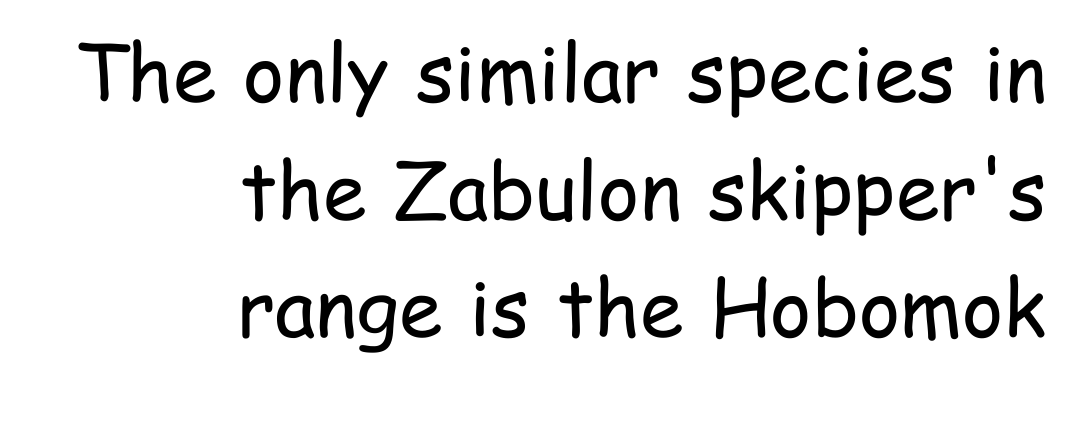
{"serif": "no", "italic": "no", "bold": "no", "weight": "regular", "width": "condensed", "stroke_contrast": "low", "x_height": "medium", "monospaced": "no", "underline": "no", "align": "right", "line_spacing": "normal", "line_spacing_ratio": 1.49, "letter_spacing": "normal", "letter_spacing_em": 0.0, "glyph_px": 79}
